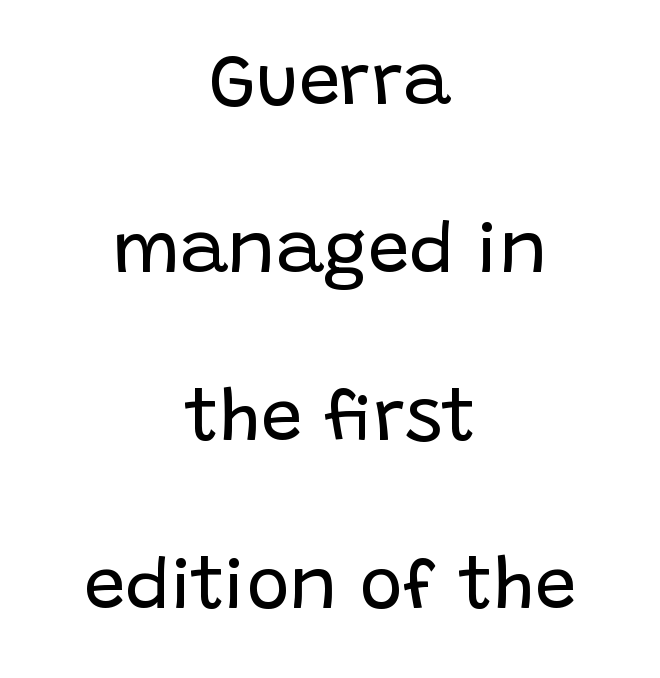
{"serif": "no", "italic": "no", "bold": "no", "weight": "regular", "width": "normal", "stroke_contrast": "low", "x_height": "large", "monospaced": "no", "underline": "no", "align": "center", "line_spacing": "loose", "line_spacing_ratio": 2.3, "letter_spacing": "normal", "letter_spacing_em": 0.0, "glyph_px": 73}
